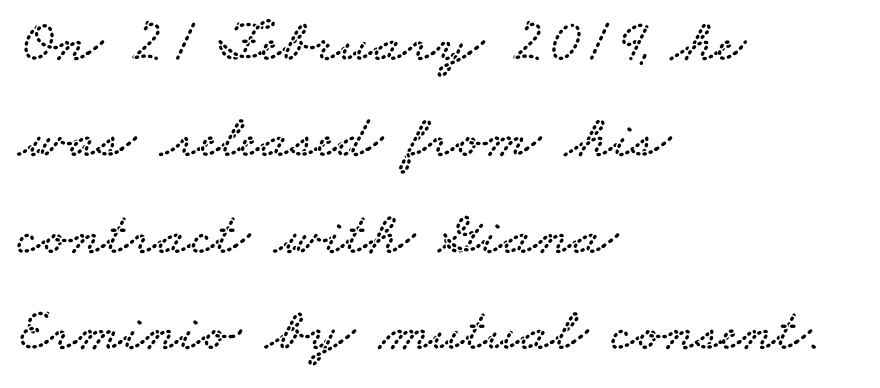
{"serif": "yes", "width": "wide", "stroke_contrast": "low", "x_height": "small", "monospaced": "no", "underline": "no", "align": "left", "line_spacing": "normal", "line_spacing_ratio": 1.58, "letter_spacing": "normal", "letter_spacing_em": 0.0, "glyph_px": 61}
